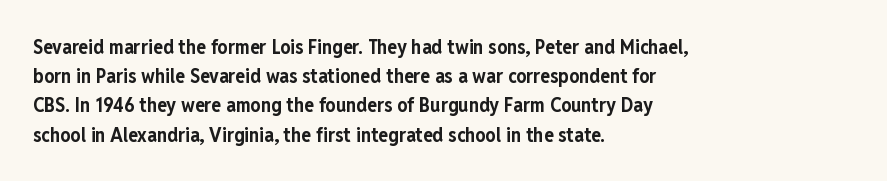
Q: Is the text bold? A: Yes.
Q: Is the text italic (slanted)? A: No, it is upright.
Q: Is the text underlined? A: No.
Q: How is the paragraph aligned? A: Left-aligned.
Q: Is the spacing between letters normal or unusually wide? A: Normal.
Q: Is the spacing between lines tight, normal or loose? A: Normal.
